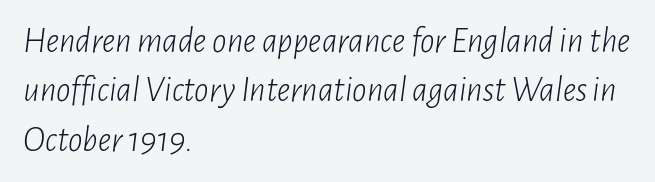
{"italic": "yes", "lean": "right", "slant_degrees": 7, "bold": "no", "weight": "light", "width": "condensed", "stroke_contrast": "low", "x_height": "medium", "monospaced": "no", "underline": "no", "align": "left", "line_spacing": "normal", "line_spacing_ratio": 1.37, "letter_spacing": "normal", "letter_spacing_em": 0.0, "glyph_px": 36}
